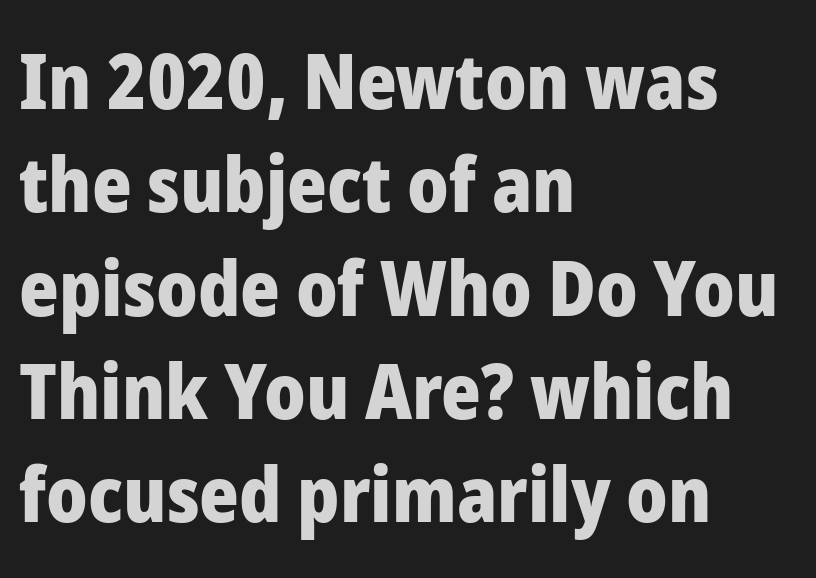
Every character sits straight up, as roman type does. Here the designer chose a conventional face with non-uniform glyph widths. Horizontal alignment here is leftward, the default for most running prose. The space between consecutive lines is moderate.
